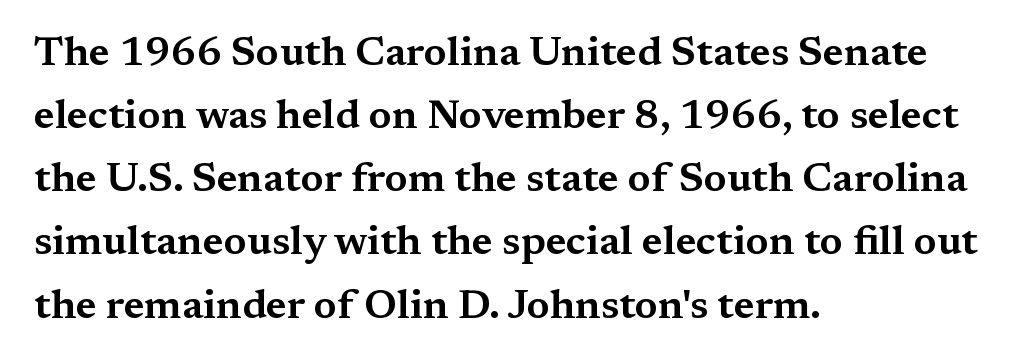
The image shows 41 px wide serif type, upright; set left-aligned, normal line spacing (1.54x), normal letter spacing, not underlined; medium stroke contrast and a medium x-height.
